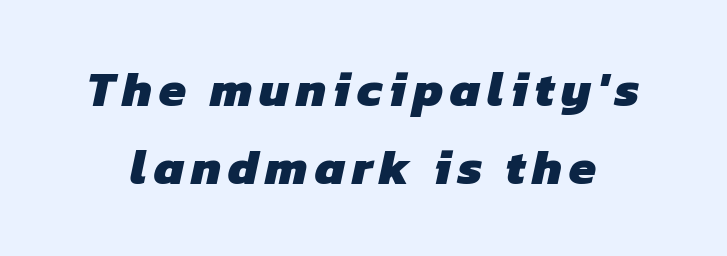
{"serif": "no", "bold": "yes", "weight": "heavy", "width": "normal", "stroke_contrast": "low", "x_height": "medium", "monospaced": "no", "underline": "no", "line_spacing": "normal", "line_spacing_ratio": 1.59, "glyph_px": 49}
